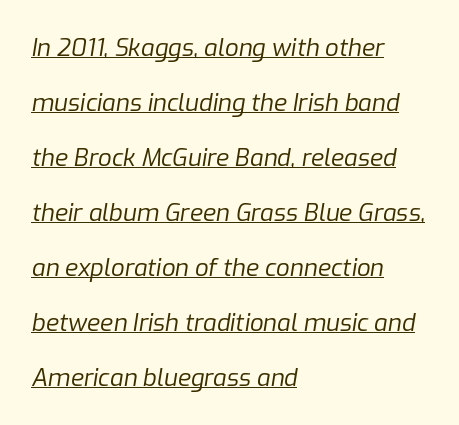
{"italic": "yes", "lean": "right", "slant_degrees": 9, "bold": "no", "underline": "yes", "align": "left", "line_spacing": "loose", "line_spacing_ratio": 2.29, "letter_spacing": "normal", "letter_spacing_em": 0.0, "glyph_px": 24}
